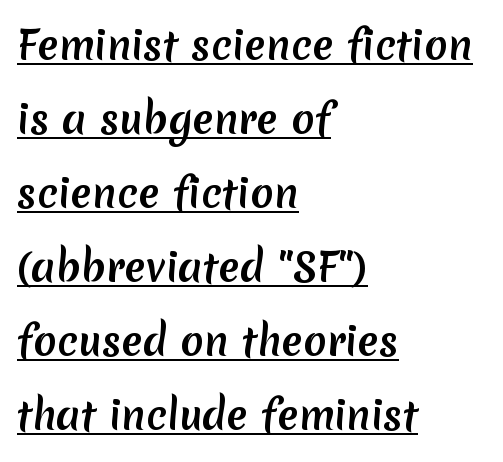
{"serif": "no", "width": "normal", "stroke_contrast": "medium", "x_height": "medium", "monospaced": "no", "underline": "yes", "align": "left", "line_spacing": "loose", "line_spacing_ratio": 1.9, "letter_spacing": "normal", "letter_spacing_em": 0.0, "glyph_px": 39}
